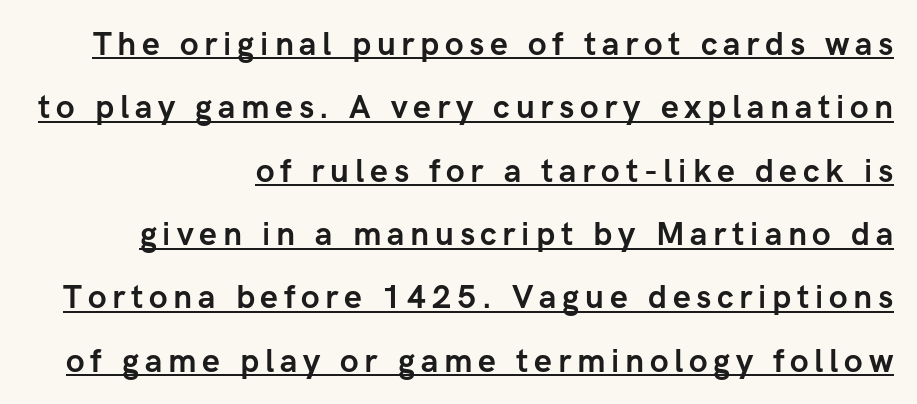
The image shows 32 px semibold sans-serif type, upright; set right-aligned, loose line spacing (1.98x), underlined; low stroke contrast and a medium x-height.
